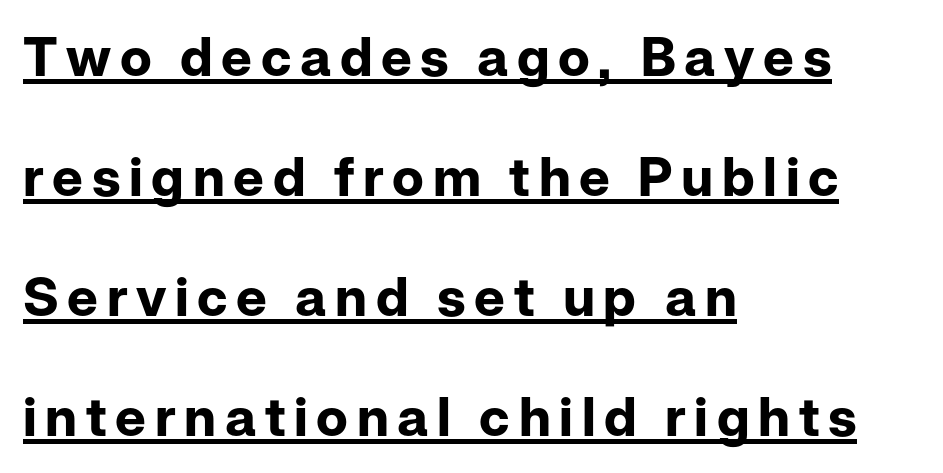
{"serif": "no", "italic": "no", "bold": "yes", "weight": "bold", "width": "normal", "stroke_contrast": "low", "x_height": "medium", "monospaced": "no", "underline": "yes", "align": "left", "line_spacing": "loose", "line_spacing_ratio": 2.22, "glyph_px": 54}
